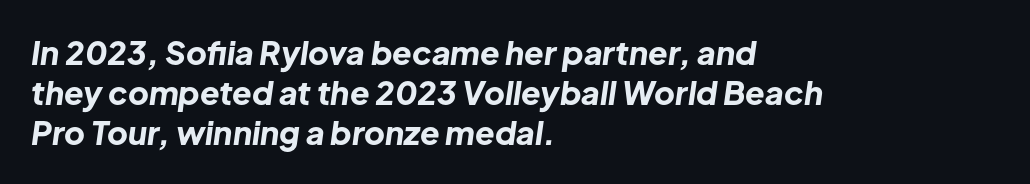
{"italic": "yes", "lean": "right", "slant_degrees": 8, "bold": "yes", "weight": "bold", "width": "normal", "stroke_contrast": "low", "x_height": "medium", "monospaced": "no", "underline": "no", "align": "left", "line_spacing": "normal", "line_spacing_ratio": 1.25, "letter_spacing": "normal", "letter_spacing_em": 0.0, "glyph_px": 32}
